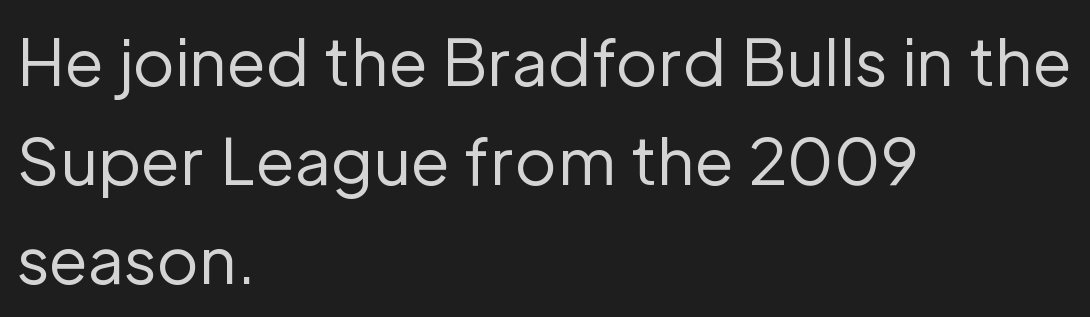
{"serif": "no", "italic": "no", "bold": "no", "weight": "regular", "width": "normal", "stroke_contrast": "low", "x_height": "medium", "monospaced": "no", "underline": "no", "align": "left", "line_spacing": "normal", "line_spacing_ratio": 1.55, "letter_spacing": "normal", "letter_spacing_em": 0.0, "glyph_px": 64}
